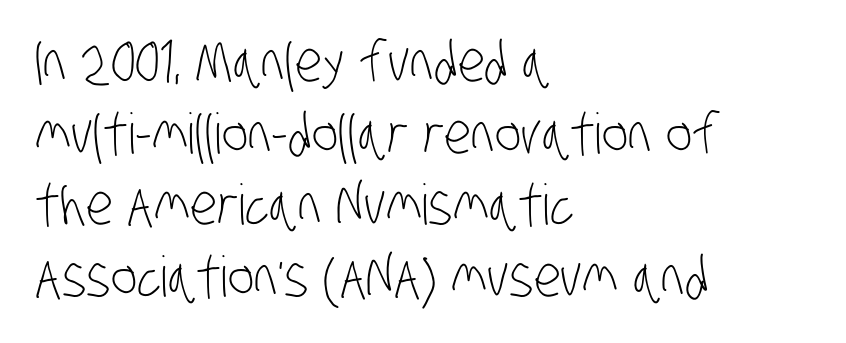
{"serif": "no", "bold": "no", "weight": "light", "width": "condensed", "stroke_contrast": "low", "x_height": "large", "monospaced": "no", "underline": "no", "align": "left", "line_spacing": "normal", "line_spacing_ratio": 1.28, "letter_spacing": "normal", "letter_spacing_em": 0.0, "glyph_px": 56}
